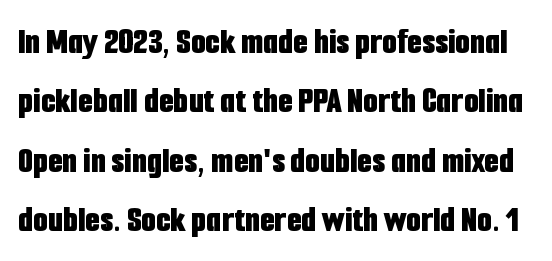
The image shows 38 px bold, condensed sans-serif type, upright; set normal line spacing (1.56x), normal letter spacing, not underlined; low stroke contrast and a medium x-height.
